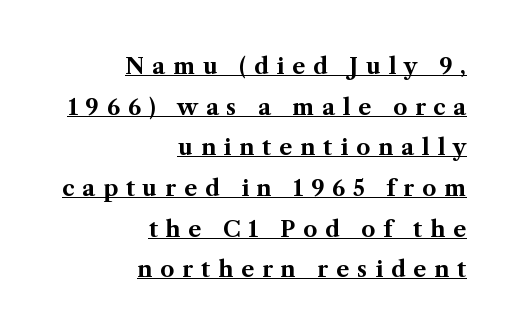
Q: Is the text bold? A: Yes.
Q: Is the text italic (slanted)? A: No, it is upright.
Q: Is the text underlined? A: Yes.
Q: How is the paragraph aligned? A: Right-aligned.
Q: Is the spacing between letters normal or unusually wide? A: Unusually wide.
